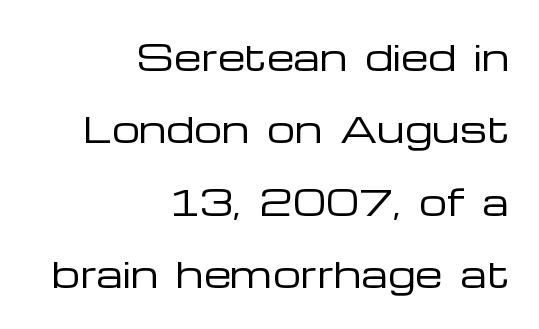
Words float on clear page, feet unadorned. What's the leading like? Stretched, with rows far apart. Stem width sits at or under what a default text font uses. The line texture is even and compact thanks to regular tracking.
